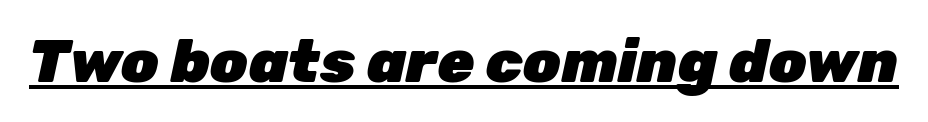
{"italic": "yes", "lean": "right", "slant_degrees": 12, "bold": "yes", "weight": "heavy", "width": "normal", "stroke_contrast": "low", "x_height": "medium", "monospaced": "no", "underline": "yes", "letter_spacing": "normal", "letter_spacing_em": 0.0, "glyph_px": 60}
